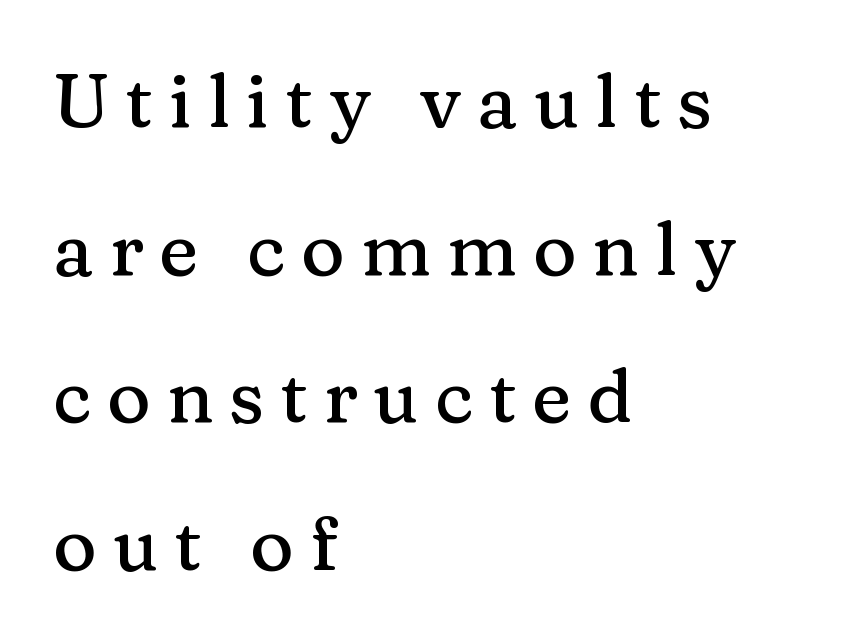
The image shows 75 px serif type, upright; set left-aligned, loose line spacing (1.97x), unusually wide letter spacing (+0.21 em), not underlined; medium stroke contrast and a medium x-height.
